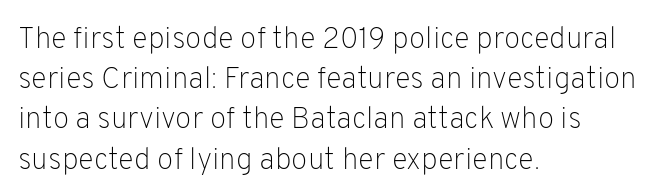
Designer's note — italics off, roman on. Where is the straight margin? On the left. The passage shown is typed in a proportional face where columns would drift. Regular leading. Font category for this specimen: sans-serif. Nothing heavy about these letters — not bold at all.
